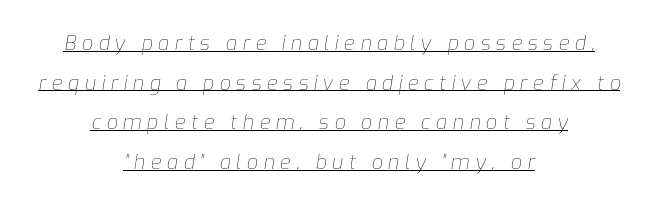
Each stroke keeps to a modest, everyday thickness or less. The string is rendered with underlining switched on. Between one letter and the next there's a generous, obvious gap. Honestly, the rows look like they've been pulled way apart. In terms of posture, this sample is oblique.
